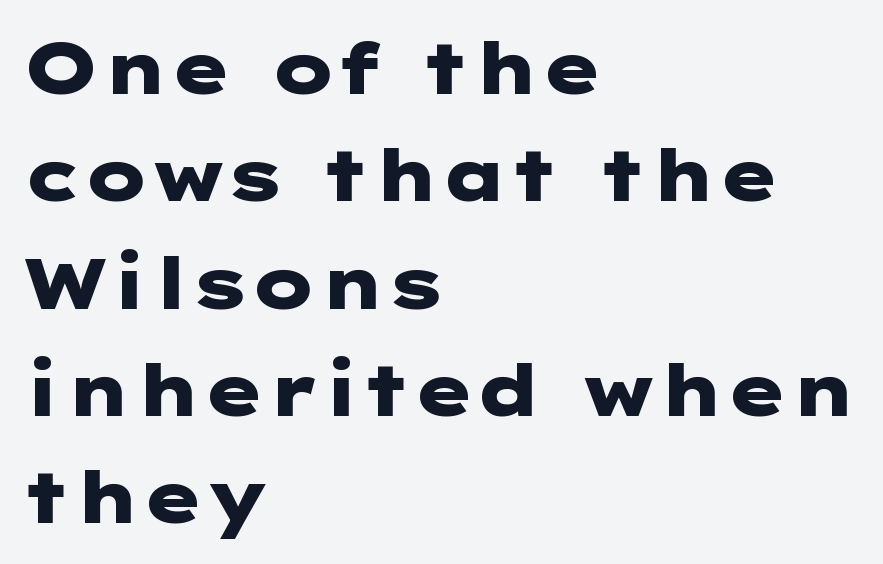
Nothing unusual about the tracking: characters are spaced as the font intends. Each line starts at the same left margin while the right side varies. The passage shown is typeset with a sans-serif family. Summary of vertical rhythm: regular, with standard interline spacing. The lettering holds an erect, upright posture throughout. Plain, unruled lines of type.
